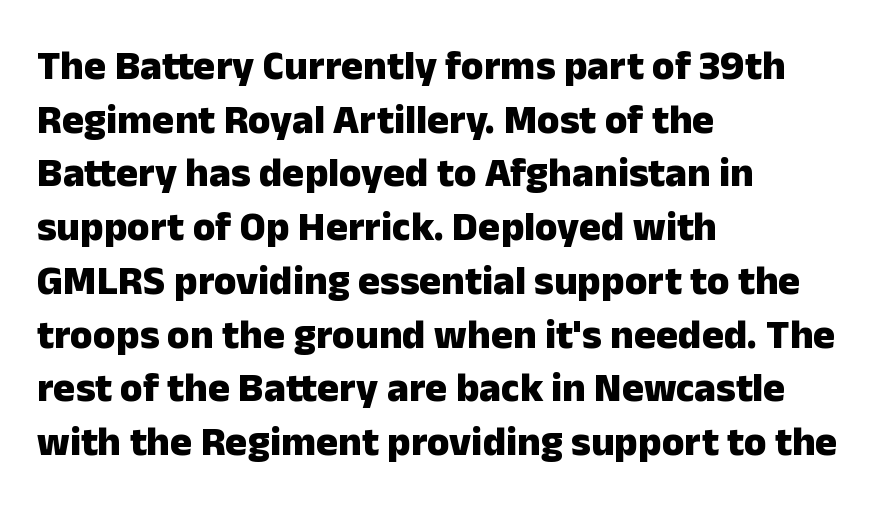
{"serif": "no", "italic": "no", "bold": "yes", "weight": "heavy", "width": "normal", "stroke_contrast": "low", "x_height": "medium", "monospaced": "no", "underline": "no", "align": "left", "line_spacing": "normal", "line_spacing_ratio": 1.31, "letter_spacing": "normal", "letter_spacing_em": 0.0, "glyph_px": 41}
